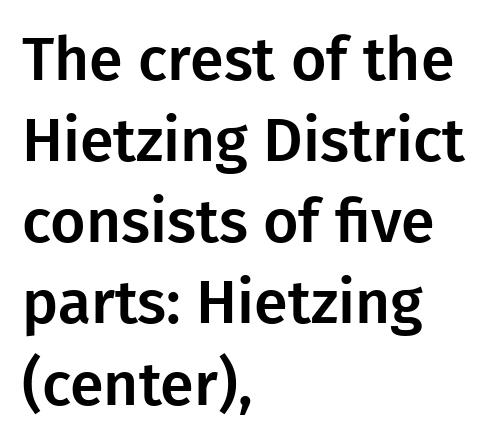
Q: Is the text italic (slanted)? A: No, it is upright.
Q: Is the typeface a serif or a sans-serif typeface? A: Sans-serif.
Q: Is the text underlined? A: No.
Q: How is the paragraph aligned? A: Left-aligned.
Q: Is the spacing between letters normal or unusually wide? A: Normal.
Q: Is the spacing between lines tight, normal or loose? A: Normal.
Q: Width (condensed, normal, or wide)? A: Normal.
Q: Stroke contrast? A: Low.
Q: x-height? A: Medium.
Q: Monospaced? A: No.
